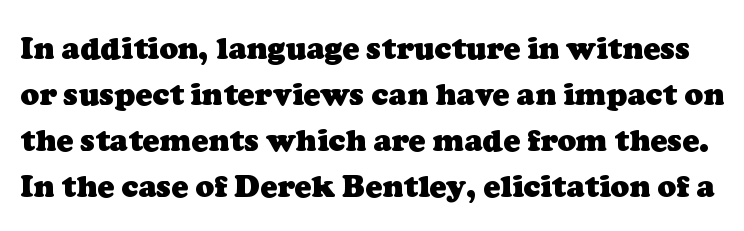
The image shows 31 px heavy serif type; set normal line spacing (1.48x), normal letter spacing, not underlined; low stroke contrast and a medium x-height.
